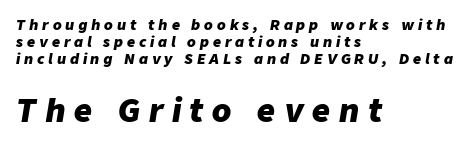
As a designer I'd log this as weight 700, bold. The space directly below the letters is spotless. These lines are set flush left with a ragged right edge. In terms of posture, this sample is oblique. Tracking here is generous; glyphs stand well apart from one another.
